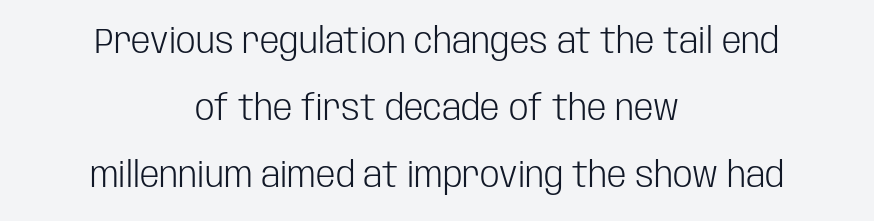
The image shows 35 px light, condensed sans-serif type, upright; set centered, loose line spacing (1.91x), normal letter spacing, not underlined; low stroke contrast and a large x-height.
